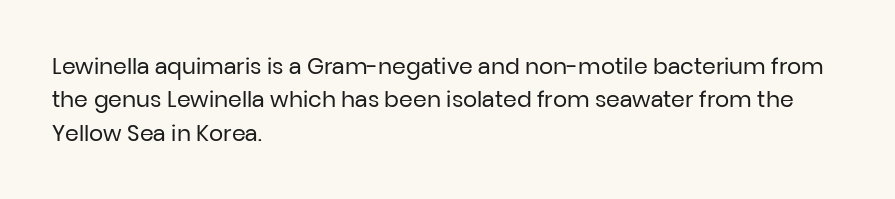
Summary of vertical rhythm: regular, with standard interline spacing. No extra ink here — the face is not bold. Quick note: not italic, upright. Horizontal alignment here is leftward, the default for most running prose.
